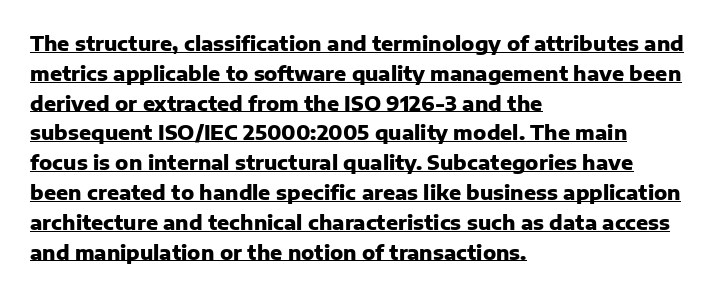
The image shows 20 px bold type, upright; set left-aligned, normal line spacing (1.49x), normal letter spacing, underlined.
